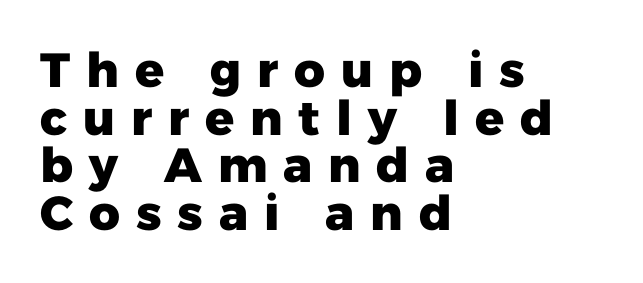
{"serif": "no", "italic": "no", "bold": "yes", "weight": "heavy", "width": "normal", "stroke_contrast": "low", "x_height": "medium", "monospaced": "no", "underline": "no", "align": "left", "line_spacing": "tight", "line_spacing_ratio": 0.99, "letter_spacing": "wide", "letter_spacing_em": 0.33, "glyph_px": 48}
